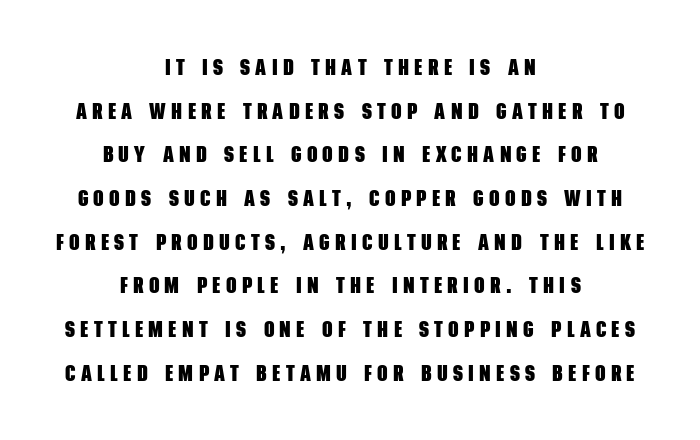
Q: Is the text bold? A: Yes.
Q: Is the text underlined? A: No.
Q: How is the paragraph aligned? A: Centered.
Q: Is the spacing between letters normal or unusually wide? A: Unusually wide.
Q: Is the spacing between lines tight, normal or loose? A: Loose.
